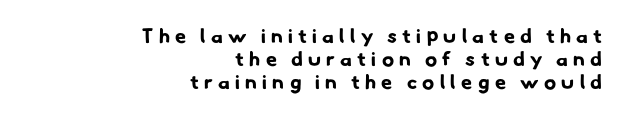
The image shows 20 px bold type; set right-aligned, tight line spacing (1.14x), unusually wide letter spacing (+0.27 em), not underlined.
